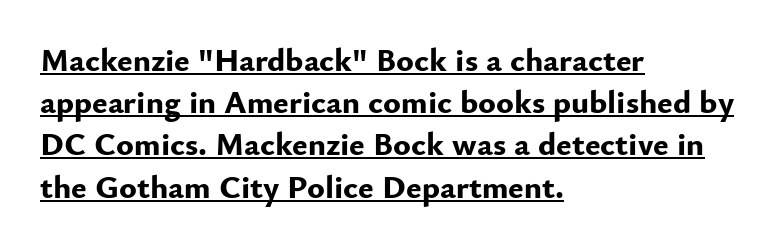
{"serif": "no", "italic": "no", "bold": "yes", "weight": "bold", "width": "normal", "stroke_contrast": "low", "x_height": "small", "monospaced": "no", "underline": "yes", "align": "left", "line_spacing": "normal", "line_spacing_ratio": 1.28, "letter_spacing": "normal", "letter_spacing_em": 0.0, "glyph_px": 33}
